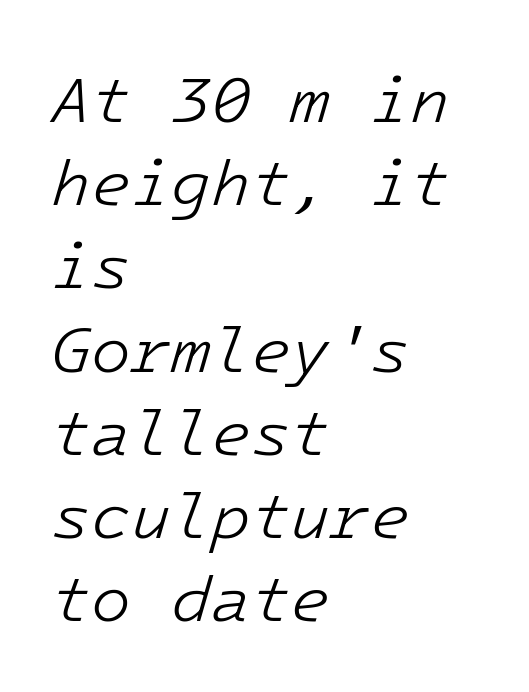
{"italic": "yes", "lean": "right", "slant_degrees": 16, "bold": "no", "weight": "light", "width": "normal", "stroke_contrast": "low", "x_height": "medium", "monospaced": "yes", "underline": "no", "align": "left", "line_spacing": "normal", "line_spacing_ratio": 1.28, "letter_spacing": "normal", "letter_spacing_em": 0.0, "glyph_px": 65}
